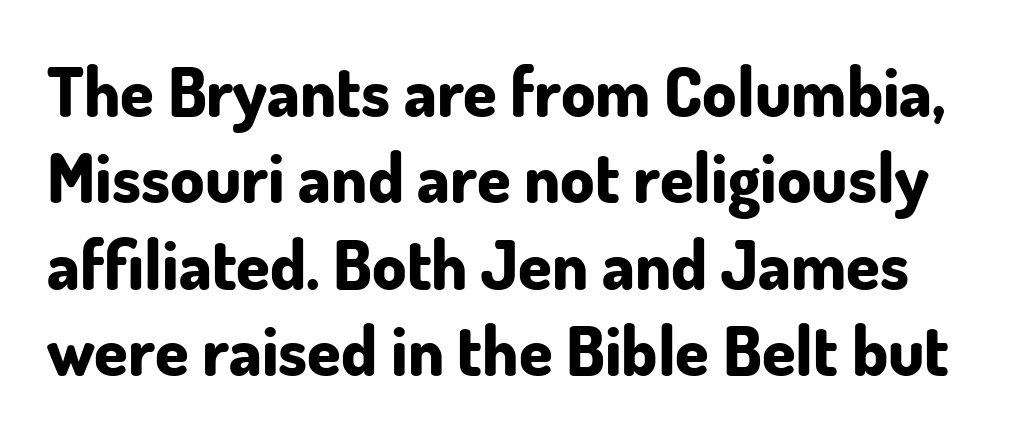
Q: Is the text bold? A: Yes.
Q: Is the text italic (slanted)? A: No, it is upright.
Q: Is the typeface a serif or a sans-serif typeface? A: Sans-serif.
Q: Is the text underlined? A: No.
Q: Is the spacing between letters normal or unusually wide? A: Normal.
Q: Is the spacing between lines tight, normal or loose? A: Normal.
Q: Width (condensed, normal, or wide)? A: Normal.
Q: Stroke contrast? A: Low.
Q: x-height? A: Small.
Q: Monospaced? A: No.
